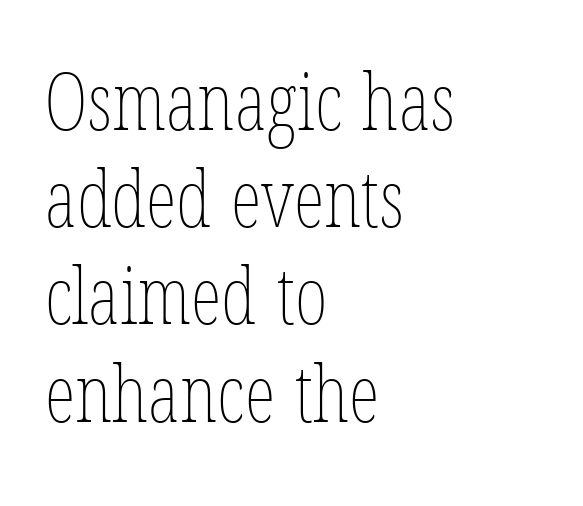
{"italic": "no", "bold": "no", "weight": "thin", "width": "condensed", "stroke_contrast": "low", "x_height": "medium", "monospaced": "no", "underline": "no", "align": "left", "line_spacing_ratio": 1.23, "letter_spacing": "normal", "letter_spacing_em": 0.0, "glyph_px": 79}
